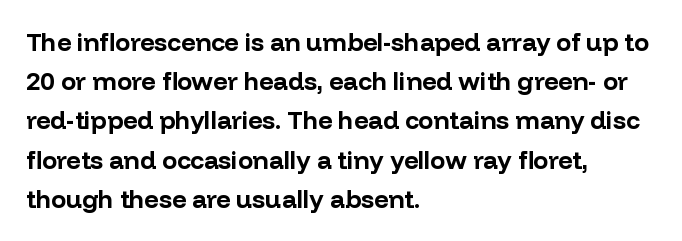
{"italic": "no", "bold": "yes", "underline": "no", "align": "left", "line_spacing": "normal", "line_spacing_ratio": 1.57, "letter_spacing": "normal", "letter_spacing_em": 0.0, "glyph_px": 25}
